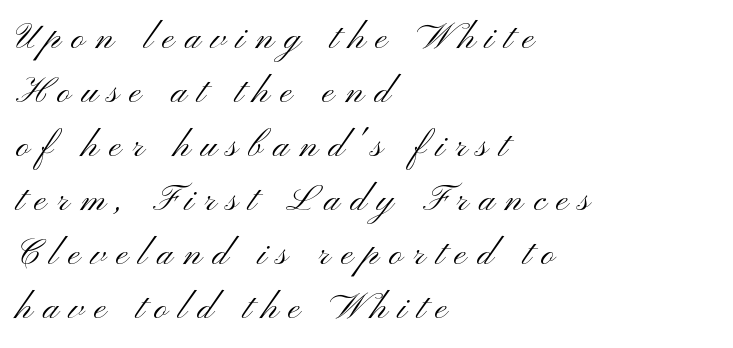
{"serif": "no", "bold": "no", "weight": "light", "width": "wide", "stroke_contrast": "medium", "x_height": "small", "monospaced": "no", "underline": "no", "align": "left", "line_spacing": "normal", "line_spacing_ratio": 1.5, "letter_spacing": "wide", "letter_spacing_em": 0.3, "glyph_px": 36}
